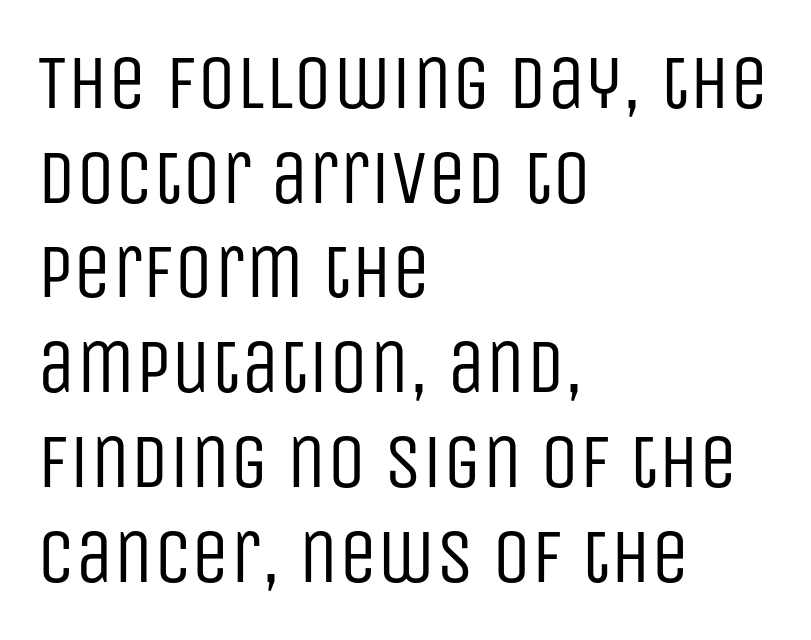
The face looks like a standard text weight, possibly lighter. The passage shown is not underscored anywhere. Observe the absence of serifs on each vertical stroke in this sample. Do the characters align in a grid? No, the font is proportional. A typesetter would mark this as roman, not italic.
